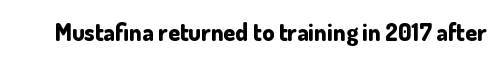
Q: Is the text bold? A: Yes.
Q: Is the text italic (slanted)? A: No, it is upright.
Q: Is the text underlined? A: No.
Q: Is the spacing between letters normal or unusually wide? A: Normal.
